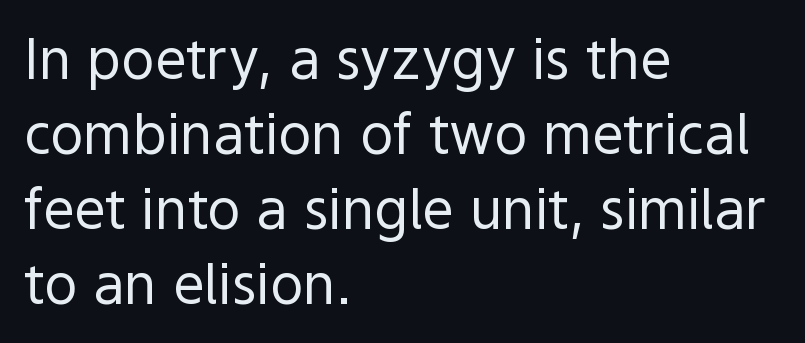
Q: Is the text bold? A: No.
Q: Is the text italic (slanted)? A: No, it is upright.
Q: Is the typeface a serif or a sans-serif typeface? A: Sans-serif.
Q: Is the text underlined? A: No.
Q: How is the paragraph aligned? A: Left-aligned.
Q: Is the spacing between letters normal or unusually wide? A: Normal.
Q: Is the spacing between lines tight, normal or loose? A: Normal.
Q: Width (condensed, normal, or wide)? A: Normal.
Q: x-height? A: Medium.
Q: Monospaced? A: No.
